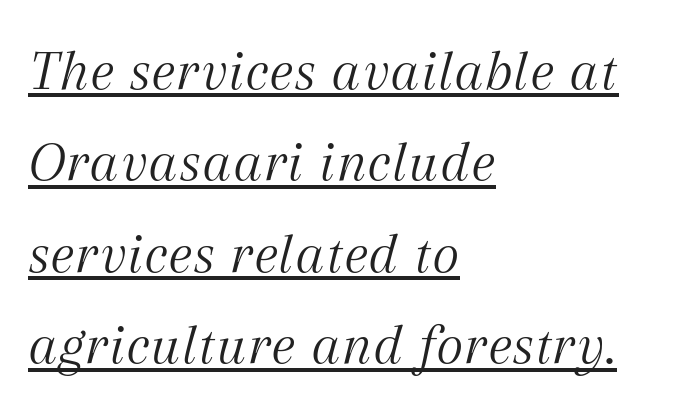
Q: Is the text bold? A: No.
Q: Is the text italic (slanted)? A: Yes, it leans right by about 12 degrees.
Q: Is the typeface a serif or a sans-serif typeface? A: Serif.
Q: Is the text underlined? A: Yes.
Q: How is the paragraph aligned? A: Left-aligned.
Q: Is the spacing between letters normal or unusually wide? A: Normal.
Q: Is the spacing between lines tight, normal or loose? A: Normal.
Q: Width (condensed, normal, or wide)? A: Normal.
Q: Stroke contrast? A: Medium.
Q: x-height? A: Medium.
Q: Monospaced? A: No.
